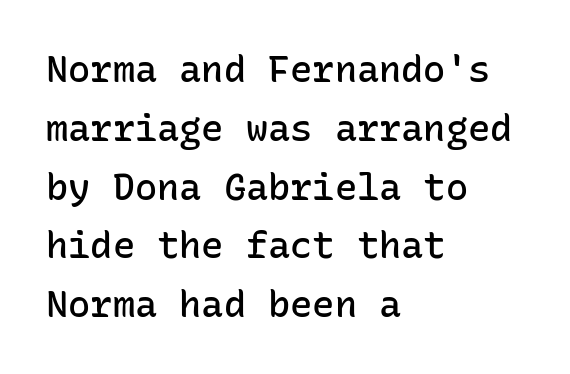
The rendering anchors every line to the left-hand side. Underline: absent. Unlike a traditional serif, this face leaves its strokes unadorned. This is roman type, the default non-slanted kind. Bold? Not quite — semibold, heavier than regular but stopping short. No extra tracking has been applied to these lines.
